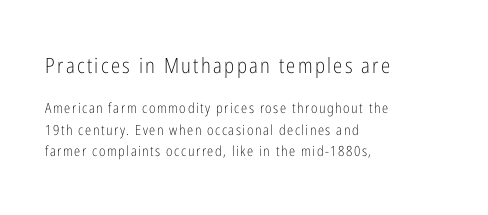
Leading matches the norm, producing a regular column. The gap between lines stays unmarked. A typesetter would mark this as roman, not italic. Bold? No — there's no thickening of the strokes. Casual observation: everything's shoved over to the left. The first block has been scaled up relative to the second.
